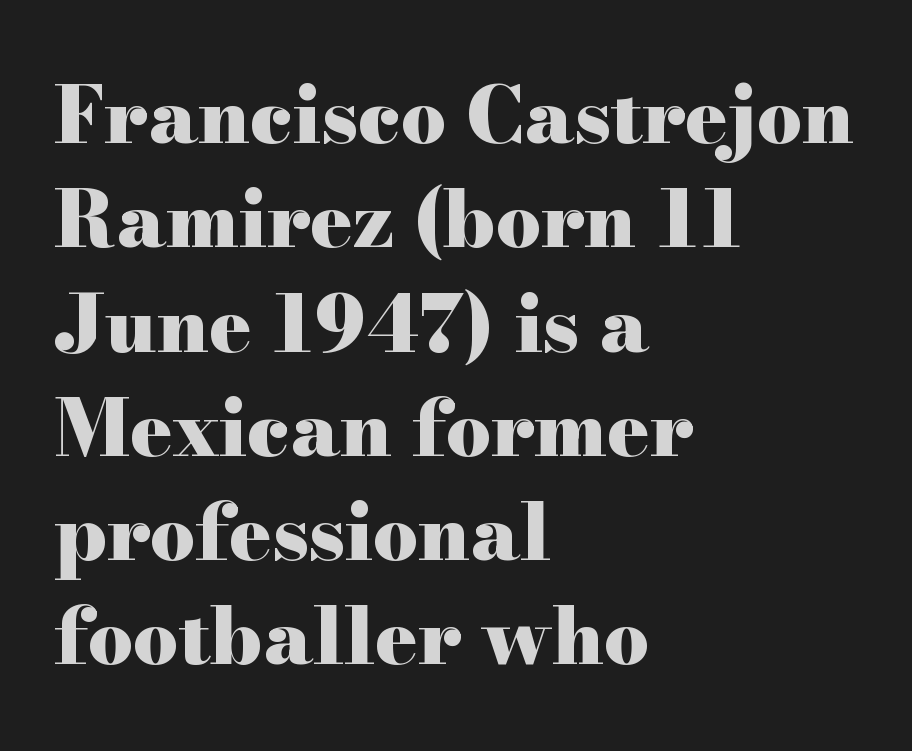
How are the letters spaced? Ordinarily, with no added tracking. Unmarked baselines from the first word to the last. The typeface chosen for these lines features serifs. Emphasis by weight is at full strength: bold. Varying glyph widths throughout — classic text-font behaviour.
